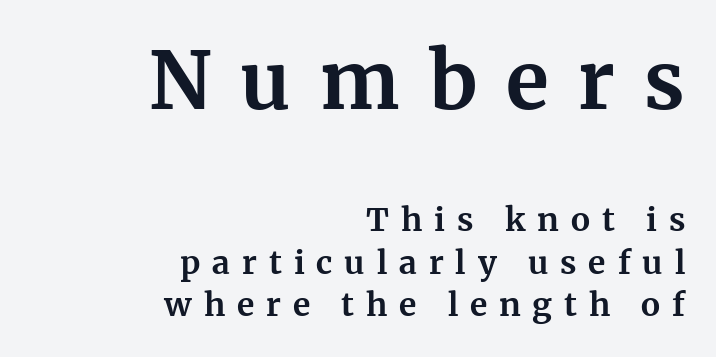
The image shows 79 px bold serif type, upright; set right-aligned, normal line spacing (1.33x), unusually wide letter spacing (+0.37 em), not underlined; the first (top) block is 2.47x larger; medium stroke contrast and a medium x-height.
